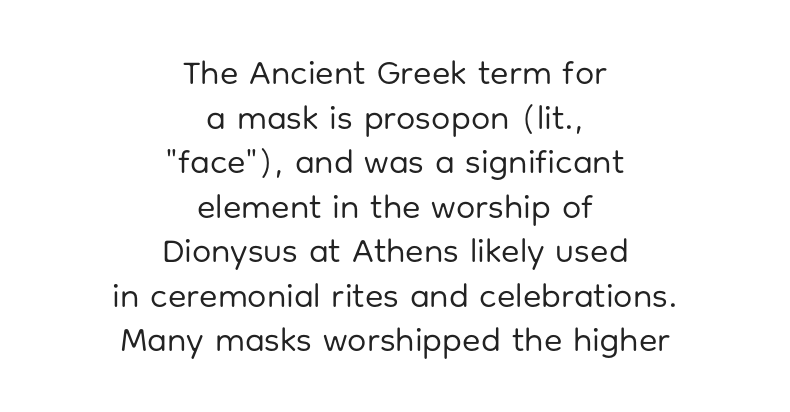
Q: Is the text bold? A: No.
Q: Is the text italic (slanted)? A: No, it is upright.
Q: Is the typeface a serif or a sans-serif typeface? A: Sans-serif.
Q: Is the text underlined? A: No.
Q: How is the paragraph aligned? A: Centered.
Q: Is the spacing between letters normal or unusually wide? A: Normal.
Q: Is the spacing between lines tight, normal or loose? A: Normal.
Q: Width (condensed, normal, or wide)? A: Normal.
Q: Stroke contrast? A: Low.
Q: x-height? A: Medium.
Q: Monospaced? A: No.
